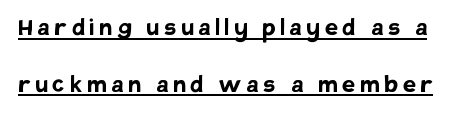
Q: Is the text bold? A: Yes.
Q: Is the text italic (slanted)? A: No, it is upright.
Q: Is the typeface a serif or a sans-serif typeface? A: Sans-serif.
Q: Is the text underlined? A: Yes.
Q: Is the spacing between lines tight, normal or loose? A: Loose.
Q: Width (condensed, normal, or wide)? A: Normal.
Q: Stroke contrast? A: Low.
Q: x-height? A: Large.
Q: Monospaced? A: No.
